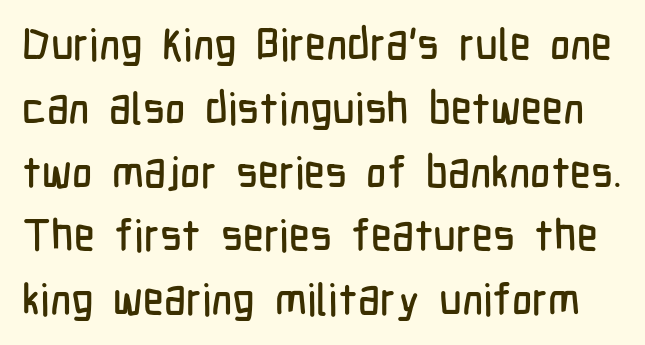
Rows of type keep a routine distance in the vertical direction. Regarding serifs, this sample does without them. The space directly below the letters is spotless. You could not count columns in this text — the font is proportionally spaced. No extra tracking has been applied to these lines. When letters stand straight like this, we call the style roman or upright.
